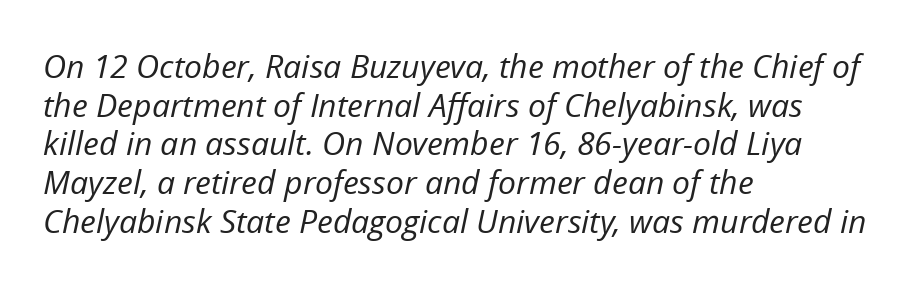
Q: Is the text bold? A: No.
Q: Is the text italic (slanted)? A: Yes, it leans right by about 12 degrees.
Q: Is the text underlined? A: No.
Q: How is the paragraph aligned? A: Left-aligned.
Q: Is the spacing between letters normal or unusually wide? A: Normal.
Q: Width (condensed, normal, or wide)? A: Normal.
Q: Stroke contrast? A: Low.
Q: x-height? A: Medium.
Q: Monospaced? A: No.
